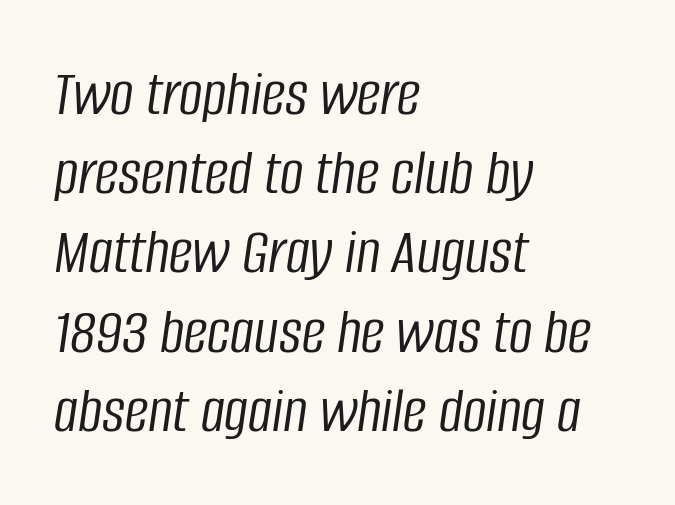
The image shows 66 px light, condensed type, italic (leaning right); set left-aligned, line spacing 1.2x, normal letter spacing, not underlined; low stroke contrast and a large x-height.
